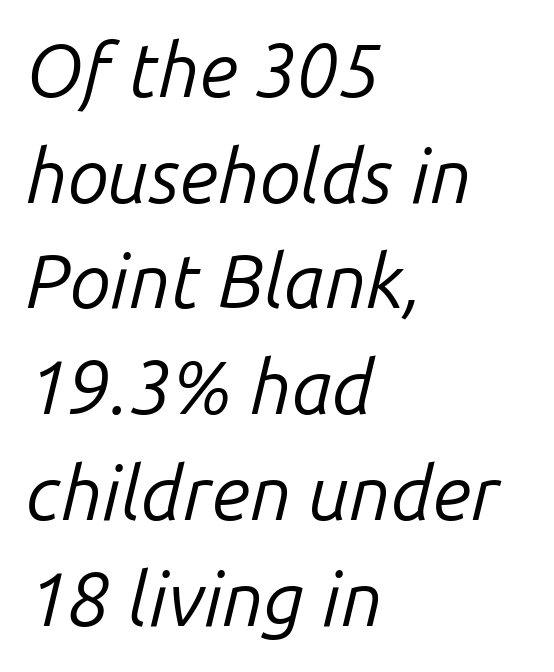
Q: Is the text bold? A: No.
Q: Is the text italic (slanted)? A: Yes, it leans right by about 14 degrees.
Q: Is the text underlined? A: No.
Q: How is the paragraph aligned? A: Left-aligned.
Q: Is the spacing between letters normal or unusually wide? A: Normal.
Q: Is the spacing between lines tight, normal or loose? A: Normal.
Q: Width (condensed, normal, or wide)? A: Normal.
Q: Stroke contrast? A: Low.
Q: x-height? A: Medium.
Q: Monospaced? A: No.
